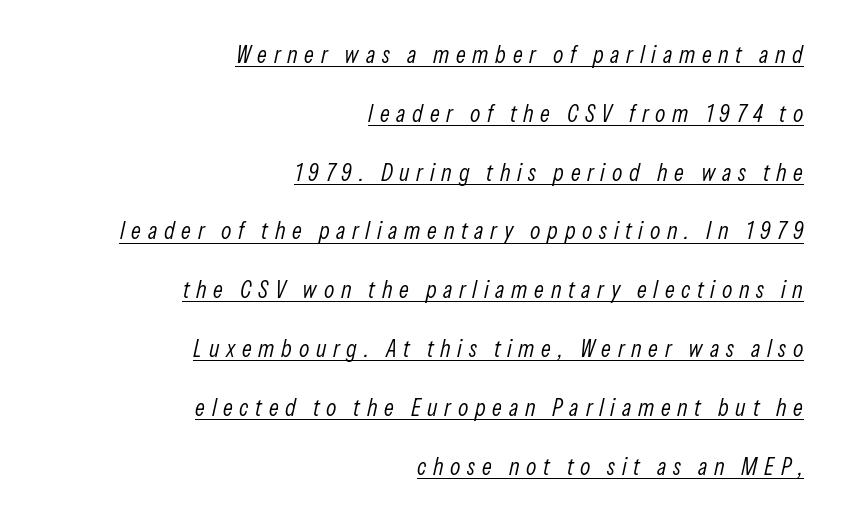
The image shows 24 px text type, italic (leaning right); set right-aligned, loose line spacing (2.45x), unusually wide letter spacing (+0.28 em), underlined.
